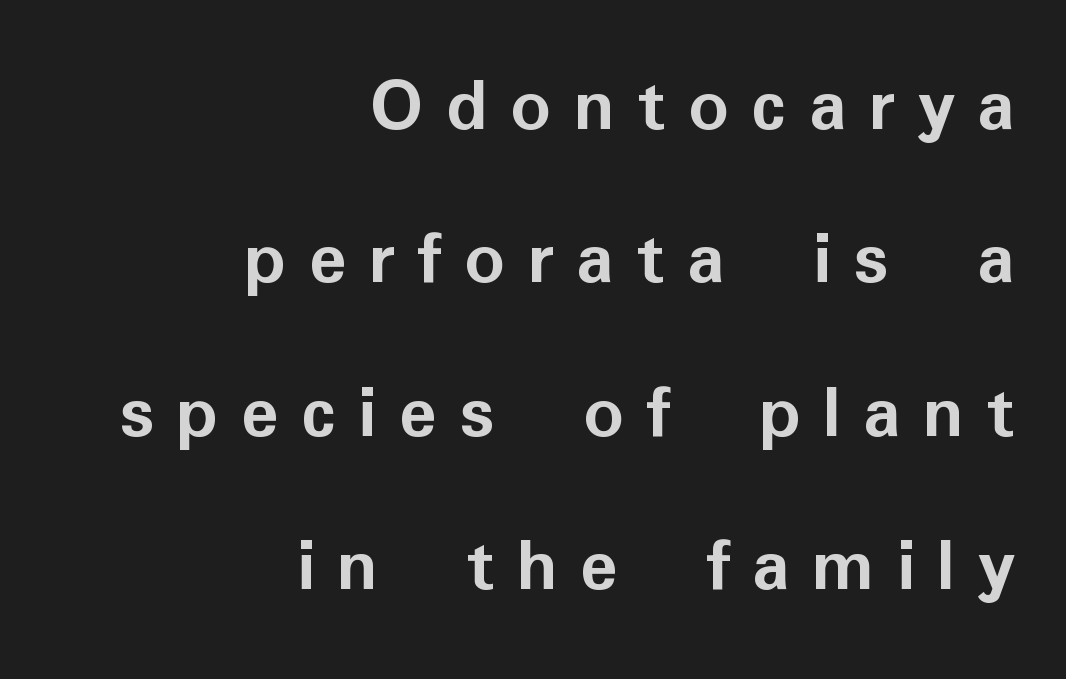
Q: Is the text bold? A: Yes.
Q: Is the text italic (slanted)? A: No, it is upright.
Q: Is the typeface a serif or a sans-serif typeface? A: Sans-serif.
Q: Is the text underlined? A: No.
Q: How is the paragraph aligned? A: Right-aligned.
Q: Is the spacing between letters normal or unusually wide? A: Unusually wide.
Q: Is the spacing between lines tight, normal or loose? A: Loose.
Q: Width (condensed, normal, or wide)? A: Normal.
Q: Stroke contrast? A: Low.
Q: x-height? A: Medium.
Q: Monospaced? A: No.
